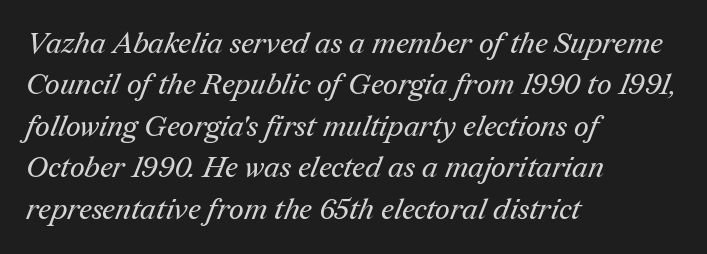
{"serif": "yes", "bold": "no", "weight": "regular", "width": "normal", "stroke_contrast": "medium", "x_height": "medium", "monospaced": "no", "underline": "no", "align": "left", "line_spacing": "normal", "line_spacing_ratio": 1.43, "letter_spacing": "normal", "letter_spacing_em": 0.0, "glyph_px": 29}
